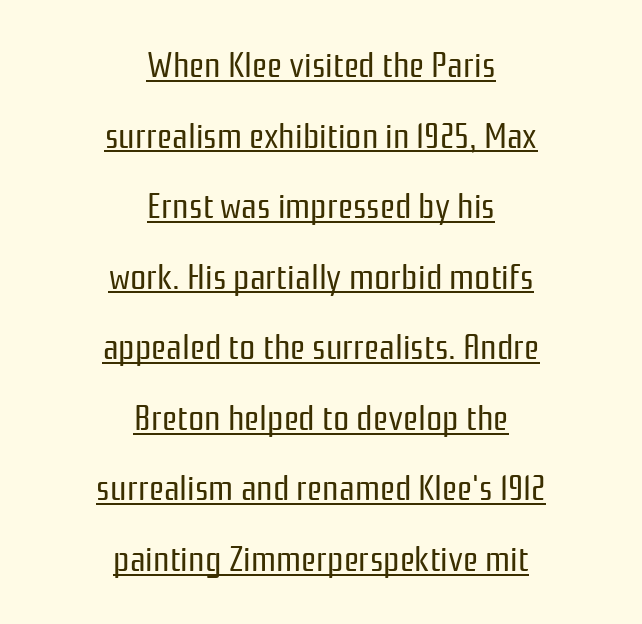
What decoration does the sample have? An underline. You can tell it's not italic because the verticals are truly vertical. The line-height multiplier appears high, well above default. Character widths vary here, with narrow letters taking less room than wide ones. Does the copy run flush right? No — it is centered line by line.
